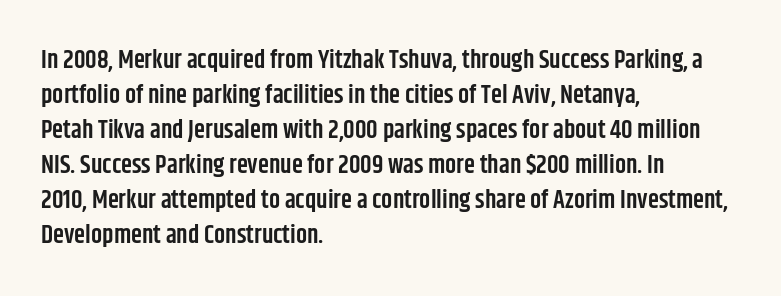
The image shows 25 px text type, upright; set left-aligned, normal line spacing (1.4x), normal letter spacing, not underlined.
